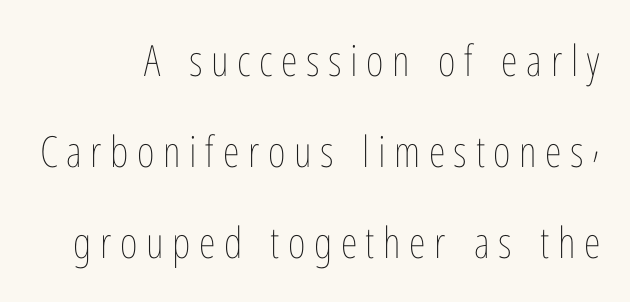
The image shows 43 px thin, condensed type, upright; set loose line spacing (2.12x), unusually wide letter spacing (+0.2 em), not underlined; low stroke contrast and a medium x-height.
